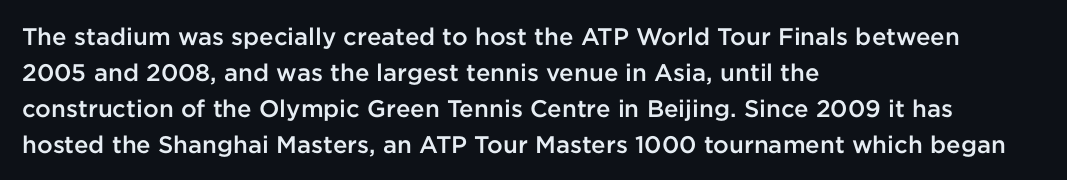
The image shows 24 px text type, upright; set left-aligned, normal line spacing (1.5x), normal letter spacing, not underlined.
